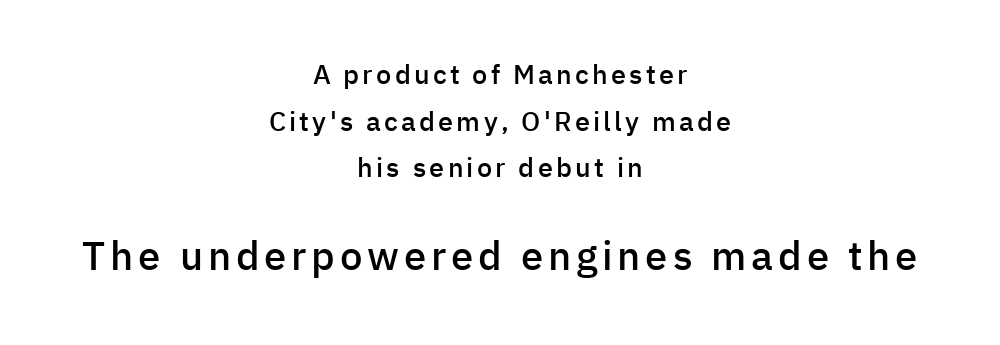
Q: Is the text bold? A: Semi-bold.
Q: Is the text italic (slanted)? A: No, it is upright.
Q: Is the typeface a serif or a sans-serif typeface? A: Sans-serif.
Q: Is the text underlined? A: No.
Q: How is the paragraph aligned? A: Centered.
Q: Which block of text is set in a larger size, the first (top) or the second (bottom)? A: The second (bottom) one.
Q: Width (condensed, normal, or wide)? A: Normal.
Q: Stroke contrast? A: Low.
Q: x-height? A: Medium.
Q: Monospaced? A: No.
